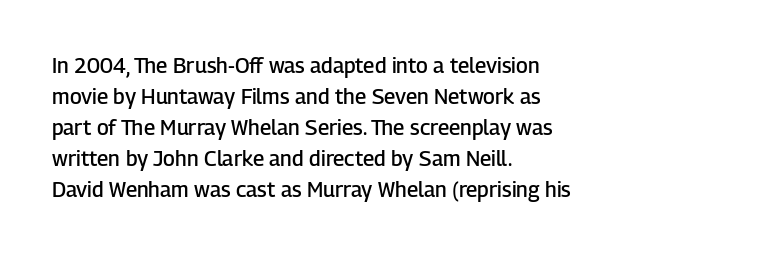
Observe the ordinary spacing: letters are neighbours, not strangers. Which margin do the lines hug? The left one — the right edge is uneven. Compared with typical paragraphs, the rows here are spaced about the same. Notice how the stems are strictly vertical — no italics here. Compared with an ordinary text face, these strokes are moderately heavier — a semibold. Clear beneath every line of the passage.
